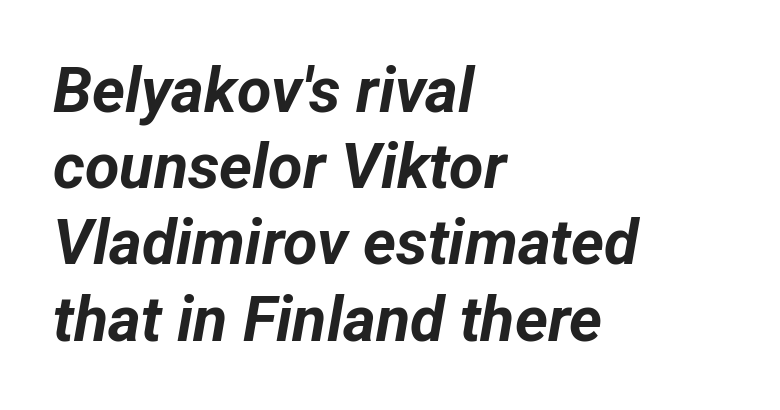
Q: Is the text bold? A: Yes.
Q: Is the text italic (slanted)? A: Yes, it leans right by about 12 degrees.
Q: Is the text underlined? A: No.
Q: How is the paragraph aligned? A: Left-aligned.
Q: Is the spacing between letters normal or unusually wide? A: Normal.
Q: Width (condensed, normal, or wide)? A: Normal.
Q: Stroke contrast? A: Low.
Q: x-height? A: Medium.
Q: Monospaced? A: No.
